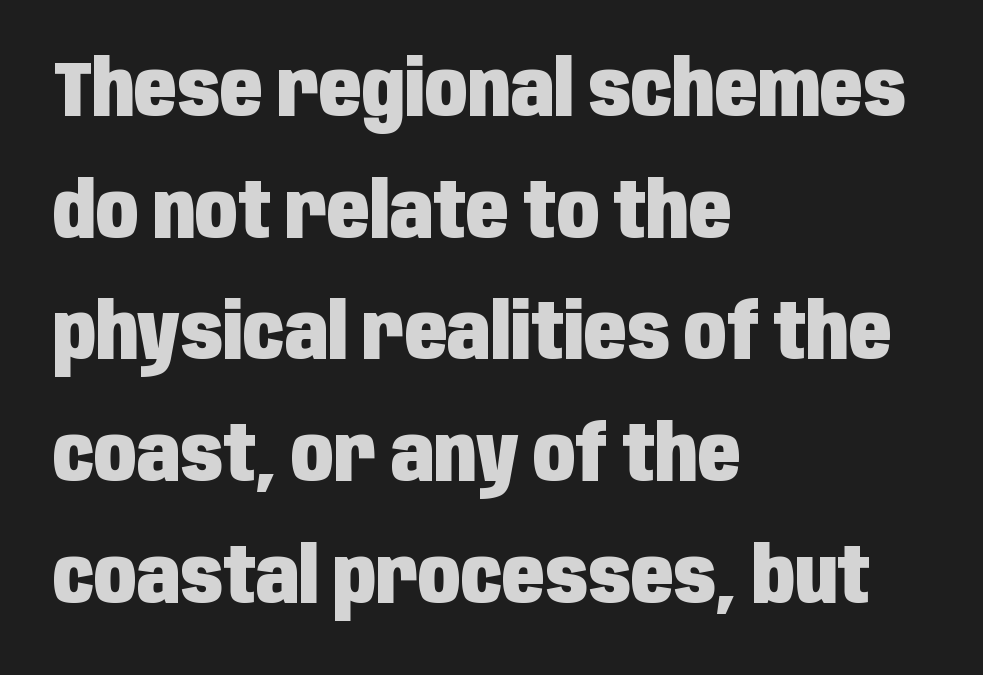
Here the designer chose a conventional face with non-uniform glyph widths. Reading down the column, the eye jumps a familiar distance to each next line. Are there feet on the stems? There aren't — it's a sans. No word sits above an underline. Does the weight exceed regular? Yes, all the way to bold. Caption: standard tracking, unaltered.
